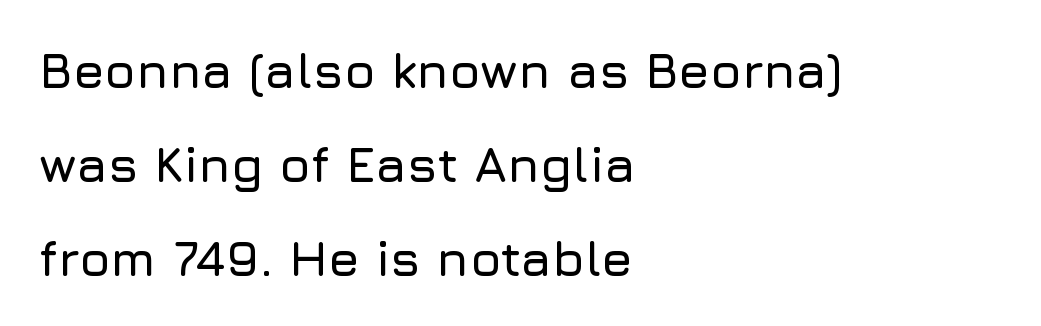
Q: Is the text italic (slanted)? A: No, it is upright.
Q: Is the typeface a serif or a sans-serif typeface? A: Sans-serif.
Q: Is the text underlined? A: No.
Q: How is the paragraph aligned? A: Left-aligned.
Q: Is the spacing between letters normal or unusually wide? A: Normal.
Q: Width (condensed, normal, or wide)? A: Normal.
Q: Stroke contrast? A: Low.
Q: x-height? A: Medium.
Q: Monospaced? A: No.
